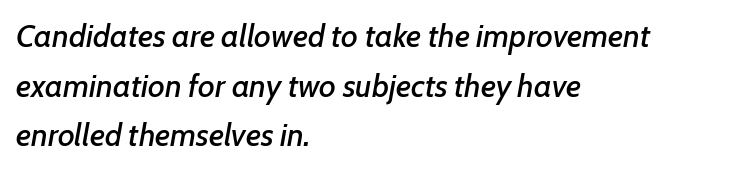
Q: Is the text italic (slanted)? A: Yes, it leans right by about 7 degrees.
Q: Is the text underlined? A: No.
Q: How is the paragraph aligned? A: Left-aligned.
Q: Is the spacing between letters normal or unusually wide? A: Normal.
Q: Is the spacing between lines tight, normal or loose? A: Normal.
Q: Width (condensed, normal, or wide)? A: Normal.
Q: Stroke contrast? A: Low.
Q: x-height? A: Medium.
Q: Monospaced? A: No.
